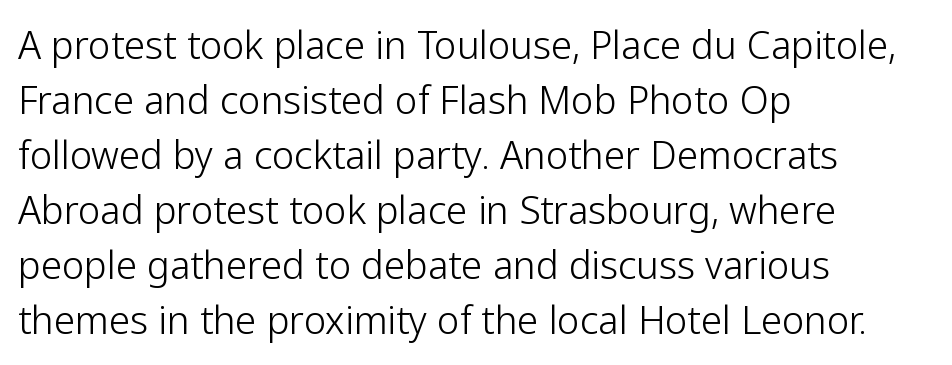
Font category for this specimen: sans-serif. Letter spacing: default. Casual observation: everything's shoved over to the left. This reads as an unemphasized weight, regular at the heaviest.
